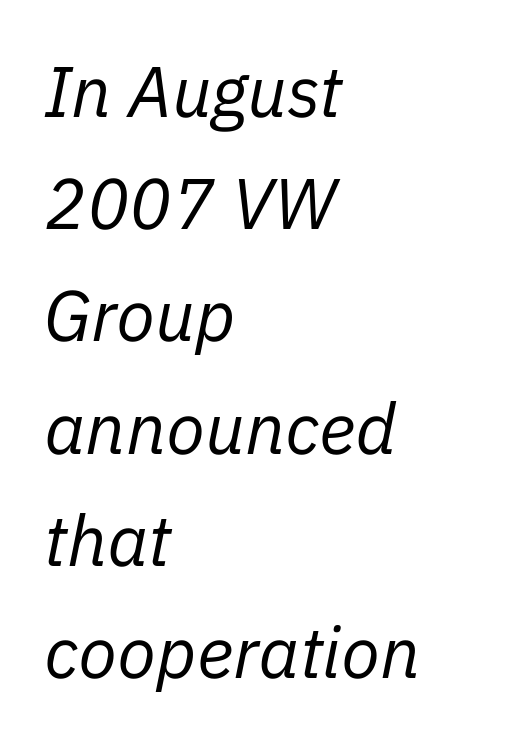
Quick note: underline off. Is the type slanted? Yes — the strokes lean at a clear angle. Tracking here is standard; glyphs follow each other at the usual distance. Quick note: interline space is typical. These lines are rendered in a variable-pitch font. Short and long lines alike share a common starting point at left.
